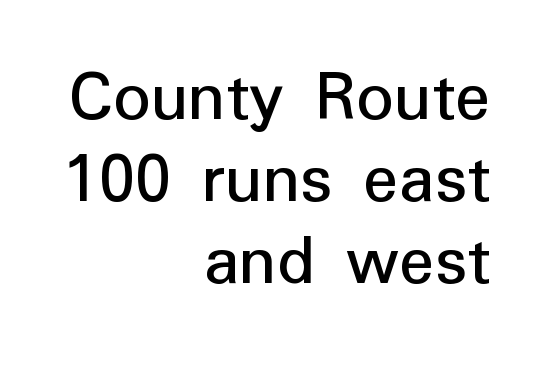
A clean baseline with only descenders dipping below it. On a weight scale, this lands at 450 or below. The leading is snug, giving the passage a crowded texture. How are the letters spaced? Ordinarily, with no added tracking. Check where the strokes stop: nothing finishes them off — pure sans. The rendering anchors every line to the right-hand side.
